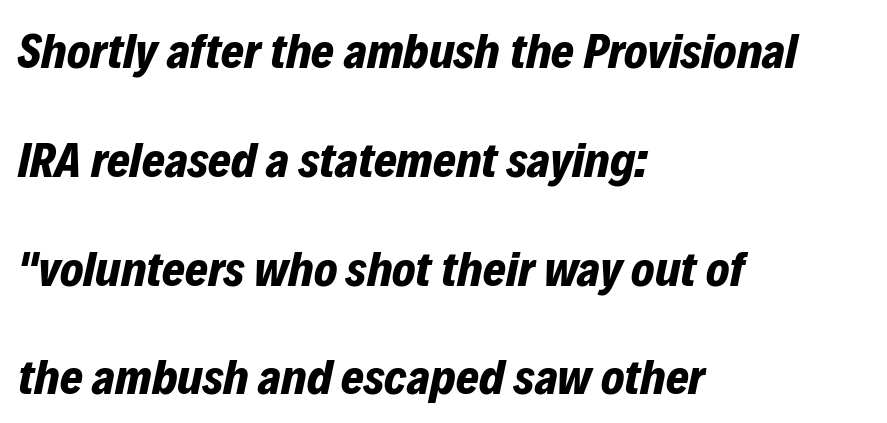
{"italic": "yes", "lean": "right", "slant_degrees": 12, "bold": "yes", "weight": "bold", "width": "normal", "stroke_contrast": "low", "x_height": "medium", "monospaced": "no", "underline": "no", "align": "left", "line_spacing": "loose", "line_spacing_ratio": 2.22, "letter_spacing": "normal", "letter_spacing_em": 0.0, "glyph_px": 49}
